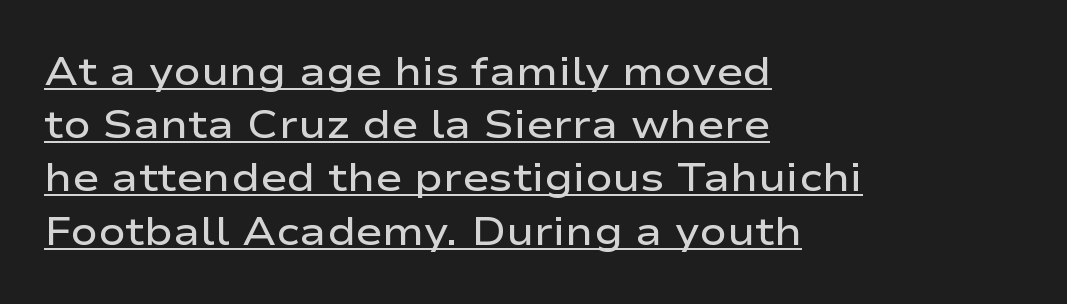
Q: Is the text bold? A: Semi-bold.
Q: Is the text italic (slanted)? A: No, it is upright.
Q: Is the typeface a serif or a sans-serif typeface? A: Sans-serif.
Q: Is the text underlined? A: Yes.
Q: How is the paragraph aligned? A: Left-aligned.
Q: Is the spacing between letters normal or unusually wide? A: Normal.
Q: Is the spacing between lines tight, normal or loose? A: Normal.
Q: Width (condensed, normal, or wide)? A: Wide.
Q: Stroke contrast? A: Low.
Q: x-height? A: Medium.
Q: Monospaced? A: No.
